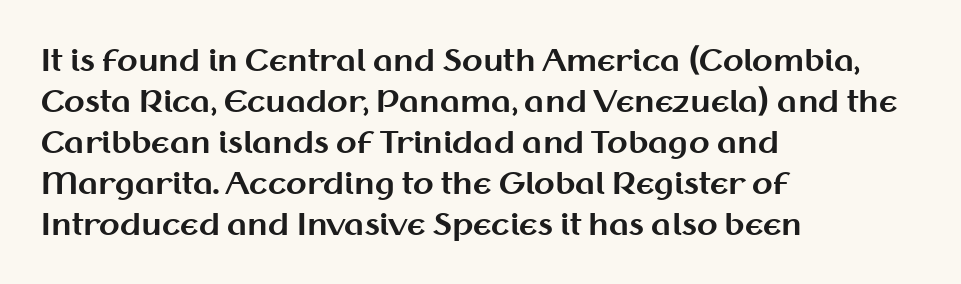
{"serif": "no", "italic": "no", "bold": "yes", "weight": "bold", "width": "normal", "stroke_contrast": "medium", "x_height": "medium", "monospaced": "no", "underline": "no", "align": "left", "line_spacing": "normal", "line_spacing_ratio": 1.37, "letter_spacing": "normal", "letter_spacing_em": 0.0, "glyph_px": 30}
